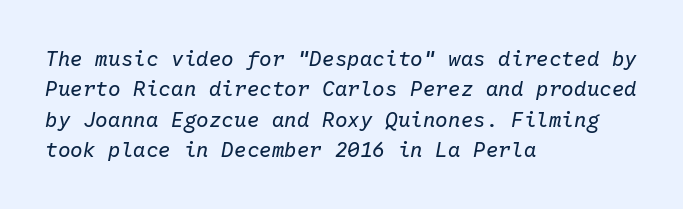
Q: Is the text bold? A: No.
Q: Is the text italic (slanted)? A: Yes, it leans right by about 10 degrees.
Q: Is the text underlined? A: No.
Q: How is the paragraph aligned? A: Left-aligned.
Q: Is the spacing between letters normal or unusually wide? A: Normal.
Q: Is the spacing between lines tight, normal or loose? A: Normal.
